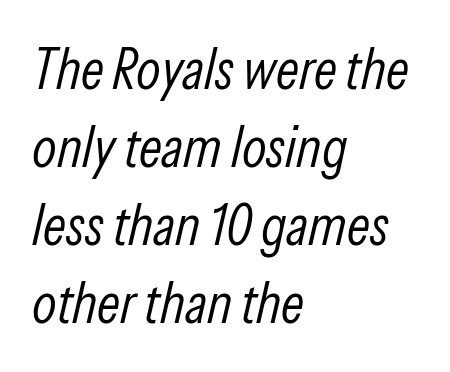
{"italic": "yes", "lean": "right", "slant_degrees": 13, "bold": "no", "weight": "light", "width": "condensed", "stroke_contrast": "low", "x_height": "medium", "monospaced": "no", "underline": "no", "align": "left", "line_spacing": "normal", "line_spacing_ratio": 1.37, "letter_spacing": "normal", "letter_spacing_em": 0.0, "glyph_px": 57}
